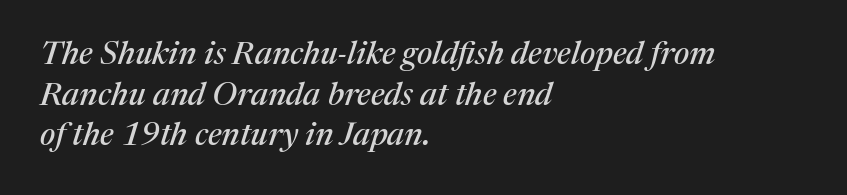
Beneath every word, the page is bare. The text was rendered using a seriffed face with decorative stroke endings. Compared with ordinary roman type, these characters are visibly tilted. Horizontal alignment here is leftward, the default for most running prose. A typesetter would call this zero additional tracking.
